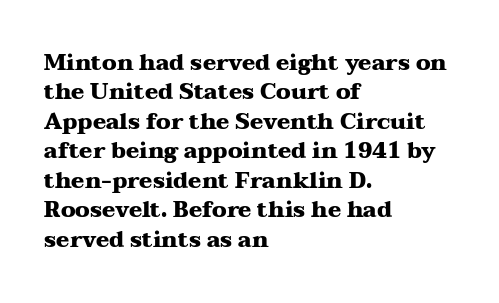
The image shows 22 px bold type, upright; set left-aligned, normal line spacing (1.34x), normal letter spacing, not underlined.
